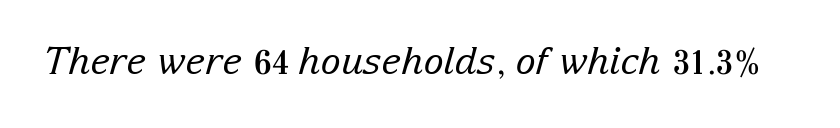
{"serif": "yes", "italic": "yes", "lean": "right", "slant_degrees": 15, "bold": "no", "weight": "regular", "width": "normal", "stroke_contrast": "low", "x_height": "medium", "monospaced": "no", "underline": "no", "letter_spacing": "normal", "letter_spacing_em": 0.0, "glyph_px": 38}
